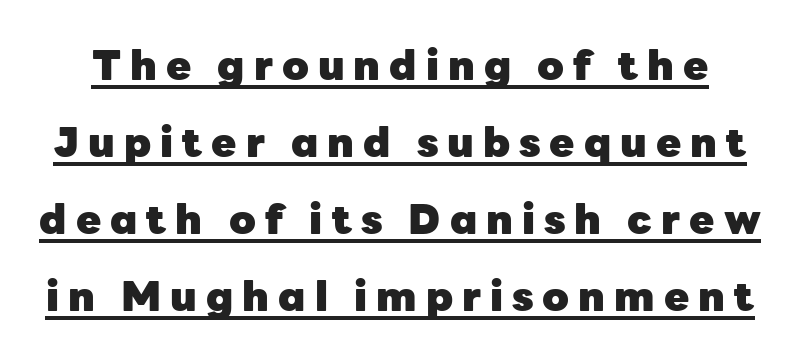
Q: Is the text bold? A: Yes.
Q: Is the text italic (slanted)? A: No, it is upright.
Q: Is the typeface a serif or a sans-serif typeface? A: Sans-serif.
Q: Is the text underlined? A: Yes.
Q: Is the spacing between letters normal or unusually wide? A: Unusually wide.
Q: Width (condensed, normal, or wide)? A: Normal.
Q: Stroke contrast? A: Low.
Q: x-height? A: Medium.
Q: Monospaced? A: No.
